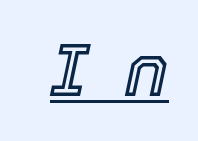
The image shows 73 px text type, italic (leaning right); set unusually wide letter spacing (+0.49 em), underlined; a medium x-height.
